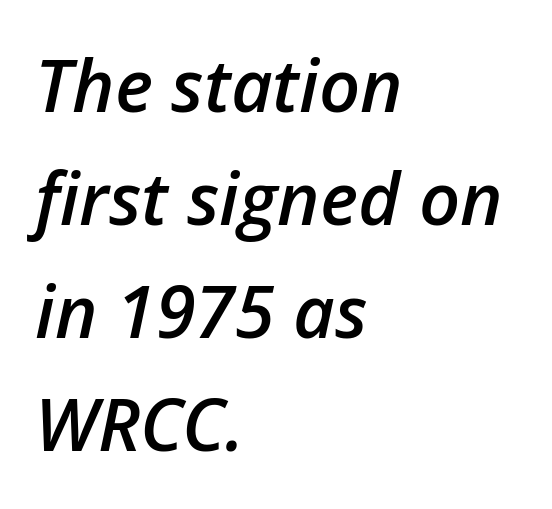
{"italic": "yes", "lean": "right", "slant_degrees": 12, "bold": "semi", "weight": "semibold", "width": "normal", "stroke_contrast": "low", "x_height": "medium", "monospaced": "no", "underline": "no", "align": "left", "line_spacing": "normal", "line_spacing_ratio": 1.57, "letter_spacing": "normal", "letter_spacing_em": 0.0, "glyph_px": 72}
